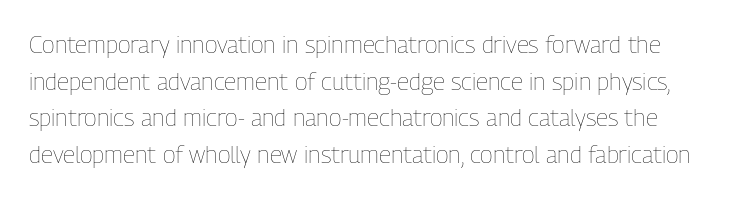
{"italic": "no", "bold": "no", "underline": "no", "line_spacing": "normal", "line_spacing_ratio": 1.53, "letter_spacing": "normal", "letter_spacing_em": 0.0, "glyph_px": 24}
